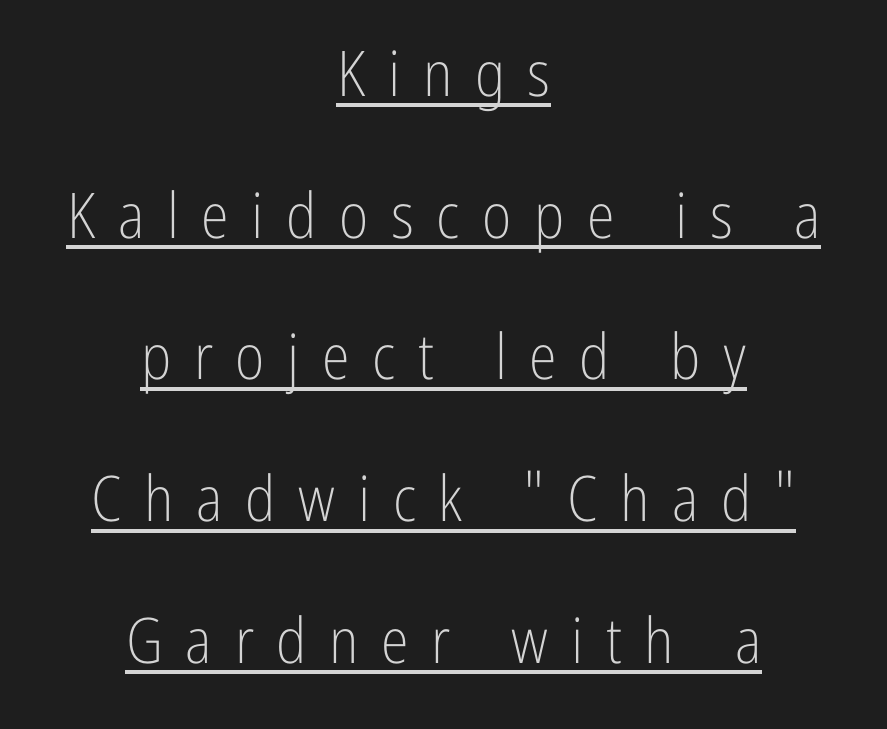
The image shows 63 px light, condensed sans-serif type, upright; set centered, loose line spacing (2.25x), unusually wide letter spacing (+0.36 em), underlined; low stroke contrast and a medium x-height.
